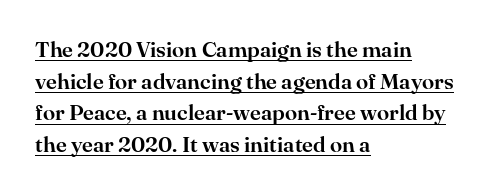
{"italic": "no", "underline": "yes", "align": "left", "line_spacing": "normal", "line_spacing_ratio": 1.44, "letter_spacing": "normal", "letter_spacing_em": 0.0, "glyph_px": 22}
